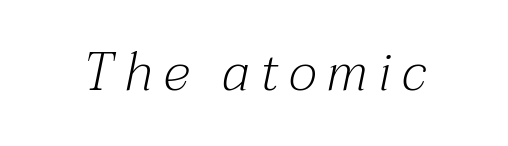
The image shows 53 px light serif type, italic (leaning right); set unusually wide letter spacing (+0.2 em), not underlined; medium stroke contrast and a medium x-height.
